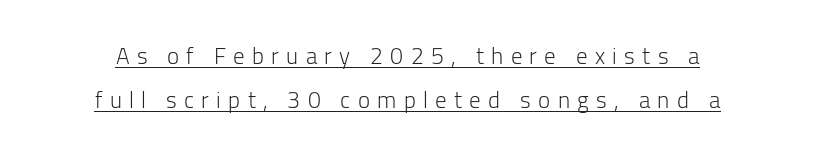
{"italic": "no", "bold": "no", "underline": "yes", "align": "center", "line_spacing": "loose", "line_spacing_ratio": 1.93, "letter_spacing": "wide", "letter_spacing_em": 0.32, "glyph_px": 23}
